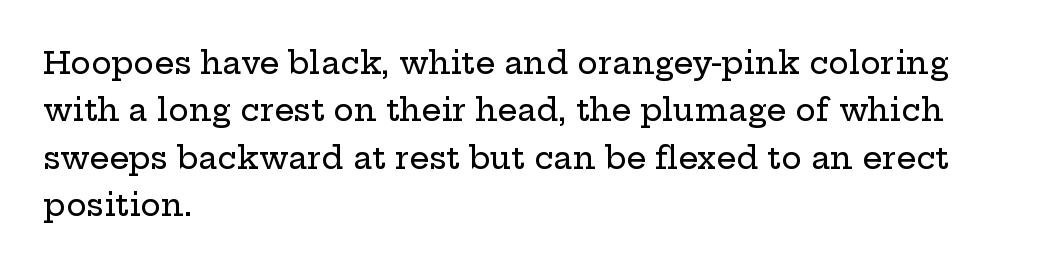
Q: Is the text italic (slanted)? A: No, it is upright.
Q: Is the typeface a serif or a sans-serif typeface? A: Serif.
Q: Is the text underlined? A: No.
Q: How is the paragraph aligned? A: Left-aligned.
Q: Is the spacing between letters normal or unusually wide? A: Normal.
Q: Is the spacing between lines tight, normal or loose? A: Normal.
Q: Width (condensed, normal, or wide)? A: Wide.
Q: Stroke contrast? A: Low.
Q: x-height? A: Medium.
Q: Monospaced? A: No.
